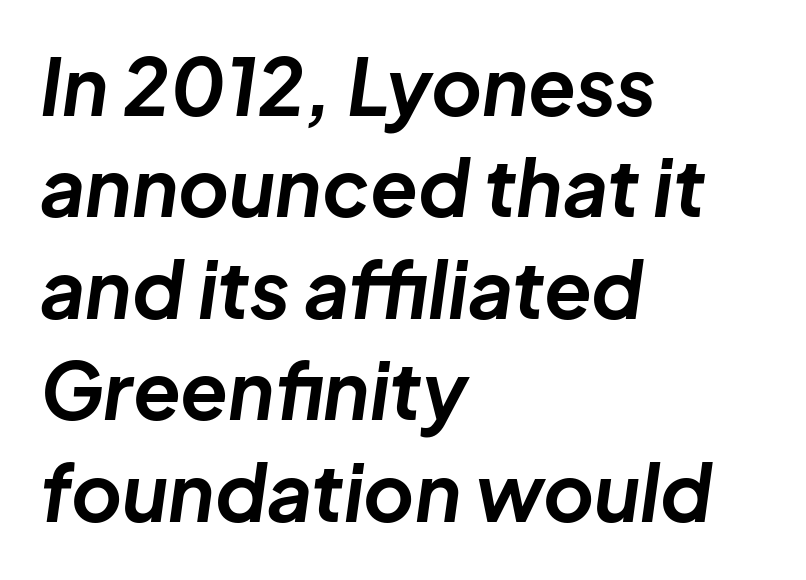
The image shows 78 px bold type, italic (leaning right); set left-aligned, normal line spacing (1.3x), normal letter spacing, not underlined; low stroke contrast and a medium x-height.
